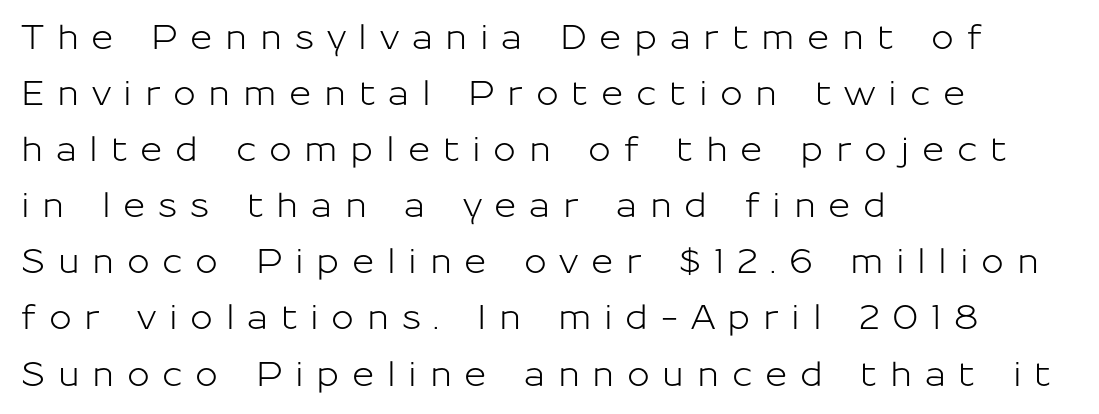
The image shows 34 px sans-serif type, upright; set left-aligned, normal line spacing (1.65x), unusually wide letter spacing (+0.37 em), not underlined; low stroke contrast and a medium x-height.
